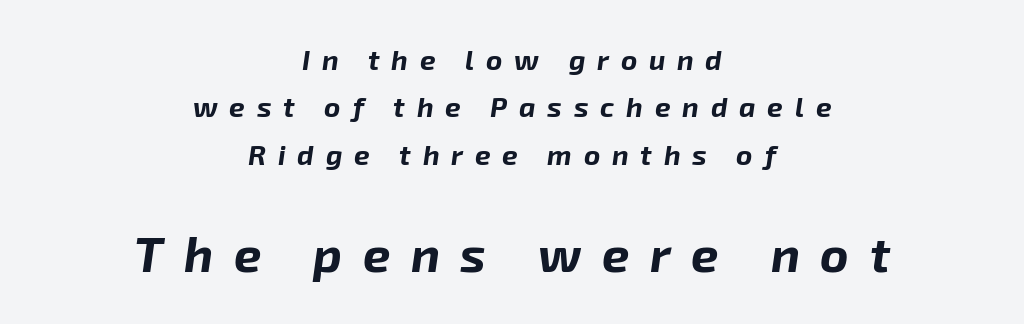
The image shows 49 px bold type, italic (leaning right); set centered, normal line spacing (1.69x), unusually wide letter spacing (+0.42 em), not underlined; the second (bottom) block is 1.75x larger; low stroke contrast and a medium x-height.
